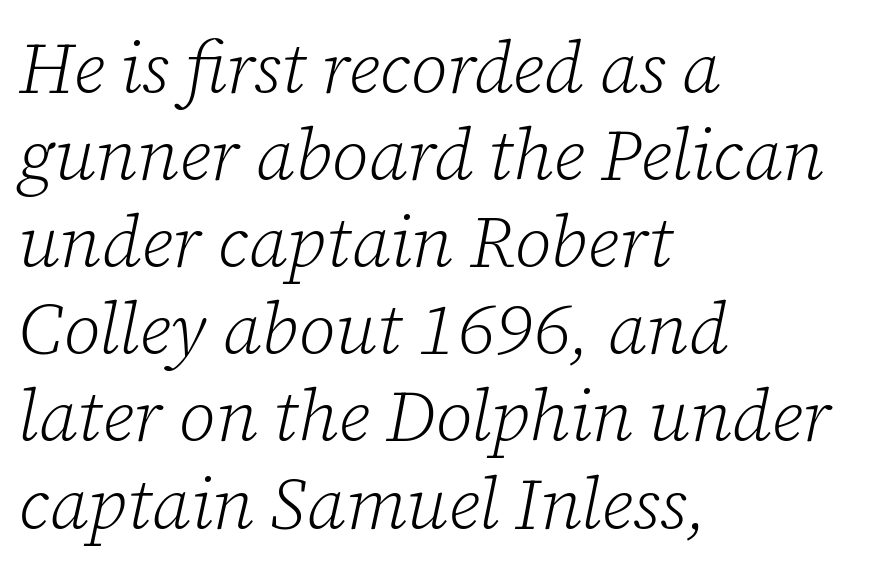
Posture: slanted. Observe the ordinary spacing: letters are neighbours, not strangers. Typographically, this falls in the serif category. Think of a printed novel: that variable character pitch is what you see here.
